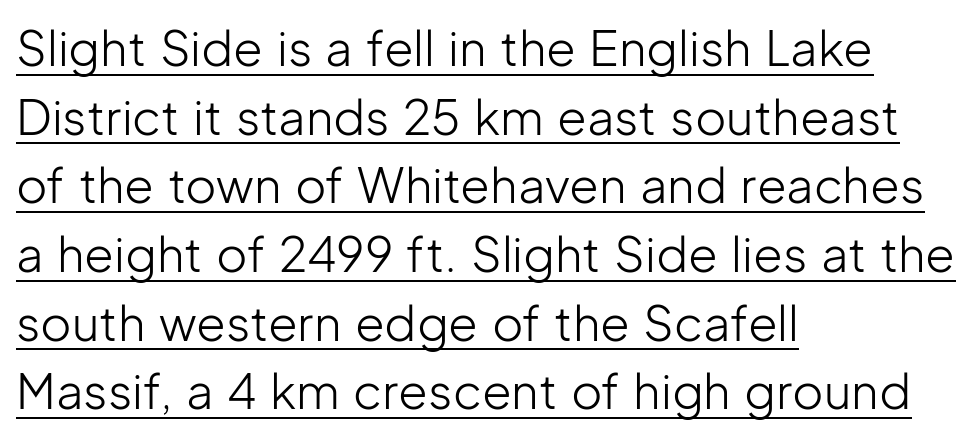
Q: Is the text bold? A: No.
Q: Is the text italic (slanted)? A: No, it is upright.
Q: Is the typeface a serif or a sans-serif typeface? A: Sans-serif.
Q: Is the text underlined? A: Yes.
Q: How is the paragraph aligned? A: Left-aligned.
Q: Is the spacing between letters normal or unusually wide? A: Normal.
Q: Is the spacing between lines tight, normal or loose? A: Normal.
Q: Width (condensed, normal, or wide)? A: Normal.
Q: Stroke contrast? A: Low.
Q: x-height? A: Medium.
Q: Monospaced? A: No.
